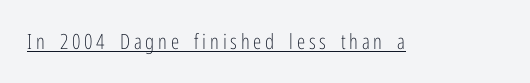
The image shows 21 px text type, upright; set underlined.
